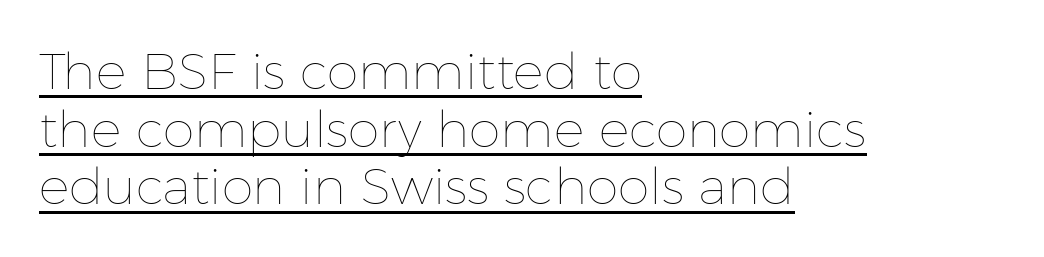
{"italic": "no", "bold": "no", "weight": "thin", "width": "normal", "stroke_contrast": "low", "x_height": "medium", "monospaced": "no", "underline": "yes", "align": "left", "line_spacing": "tight", "line_spacing_ratio": 1.13, "letter_spacing": "normal", "letter_spacing_em": 0.0, "glyph_px": 51}
